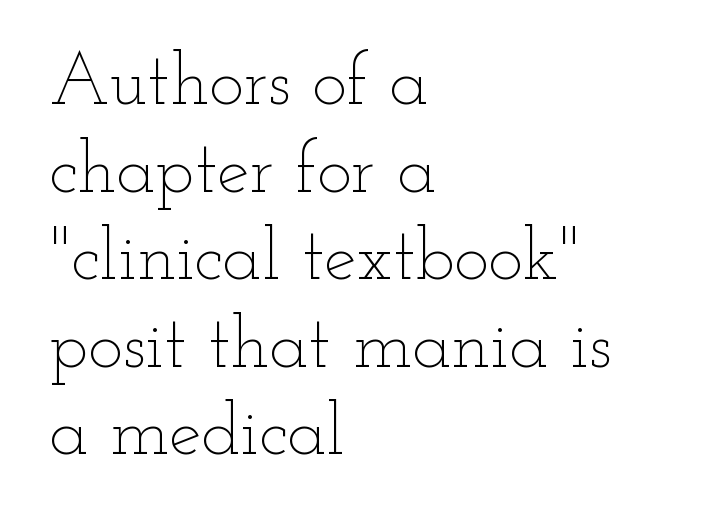
Q: Is the text bold? A: No.
Q: Is the text italic (slanted)? A: No, it is upright.
Q: Is the text underlined? A: No.
Q: How is the paragraph aligned? A: Left-aligned.
Q: Is the spacing between letters normal or unusually wide? A: Normal.
Q: Width (condensed, normal, or wide)? A: Wide.
Q: Stroke contrast? A: Low.
Q: x-height? A: Small.
Q: Monospaced? A: No.
